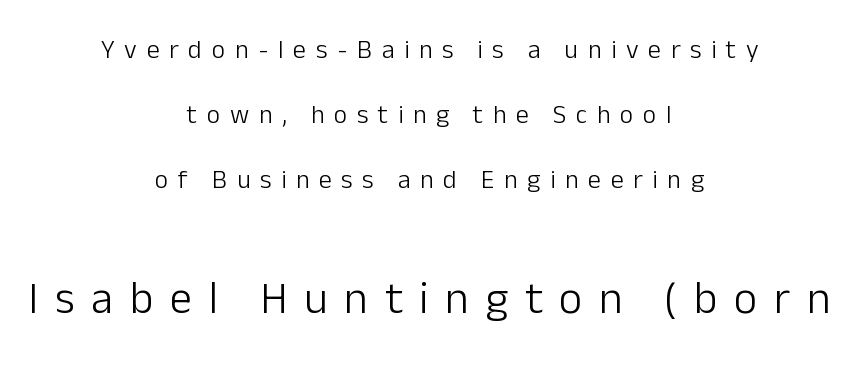
{"serif": "no", "italic": "no", "bold": "no", "weight": "light", "width": "normal", "stroke_contrast": "low", "x_height": "medium", "monospaced": "no", "underline": "no", "align": "center", "line_spacing": "loose", "line_spacing_ratio": 2.5, "letter_spacing": "wide", "letter_spacing_em": 0.37, "larger_block": "second", "size_ratio": 1.73, "glyph_px": 45}
